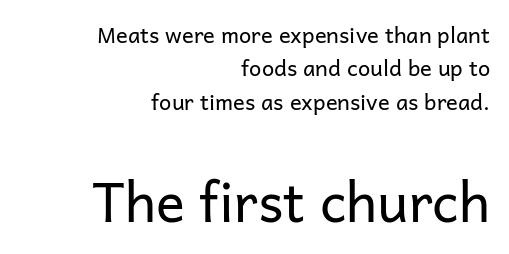
Q: Is the text bold? A: No.
Q: Is the text italic (slanted)? A: No, it is upright.
Q: Is the typeface a serif or a sans-serif typeface? A: Sans-serif.
Q: Is the text underlined? A: No.
Q: How is the paragraph aligned? A: Right-aligned.
Q: Is the spacing between letters normal or unusually wide? A: Normal.
Q: Is the spacing between lines tight, normal or loose? A: Normal.
Q: Which block of text is set in a larger size, the first (top) or the second (bottom)? A: The second (bottom) one.
Q: Width (condensed, normal, or wide)? A: Normal.
Q: Stroke contrast? A: Low.
Q: x-height? A: Medium.
Q: Monospaced? A: No.
